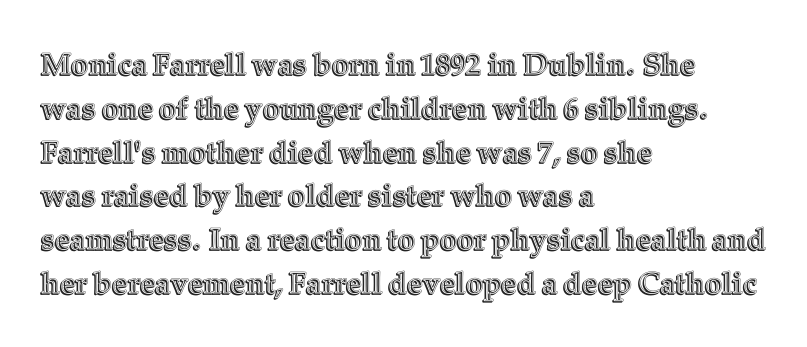
The image shows 30 px text type, upright; set left-aligned, normal line spacing (1.46x), normal letter spacing, not underlined; a medium x-height.
